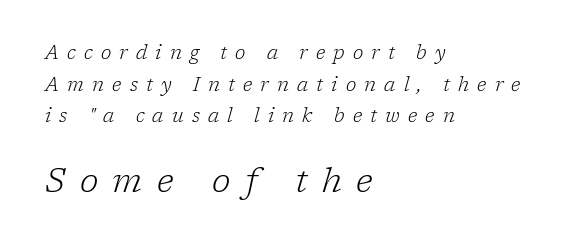
Q: Is the text bold? A: No.
Q: Is the text italic (slanted)? A: Yes, it leans right by about 17 degrees.
Q: Is the typeface a serif or a sans-serif typeface? A: Serif.
Q: Is the text underlined? A: No.
Q: How is the paragraph aligned? A: Left-aligned.
Q: Is the spacing between letters normal or unusually wide? A: Unusually wide.
Q: Is the spacing between lines tight, normal or loose? A: Normal.
Q: Which block of text is set in a larger size, the first (top) or the second (bottom)? A: The second (bottom) one.
Q: Width (condensed, normal, or wide)? A: Normal.
Q: Stroke contrast? A: Low.
Q: x-height? A: Medium.
Q: Monospaced? A: No.
